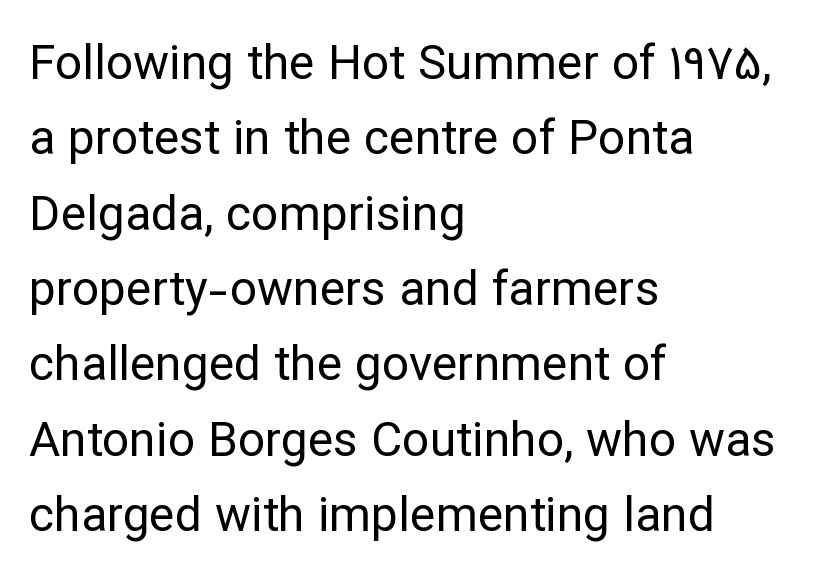
The cut favours lightness, reaching ordinary text weight at its darkest. Unlike a traditional serif, this face leaves its strokes unadorned. Each letter keeps its own natural width here, so spacing adapts to shape. Posture: straight, roman, zero tilt. Quick note: underline off. Line beginnings align vertically; line endings do not.
